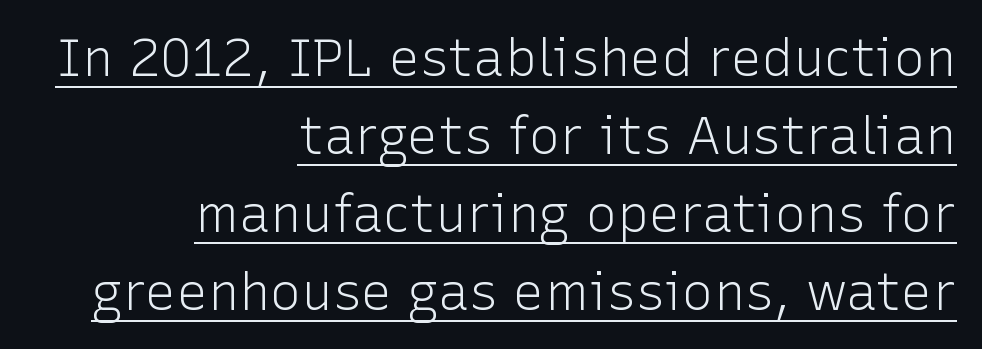
{"serif": "no", "italic": "no", "bold": "no", "weight": "light", "width": "normal", "stroke_contrast": "low", "x_height": "medium", "monospaced": "no", "underline": "yes", "align": "right", "line_spacing": "normal", "line_spacing_ratio": 1.5, "letter_spacing": "normal", "letter_spacing_em": 0.0, "glyph_px": 52}
